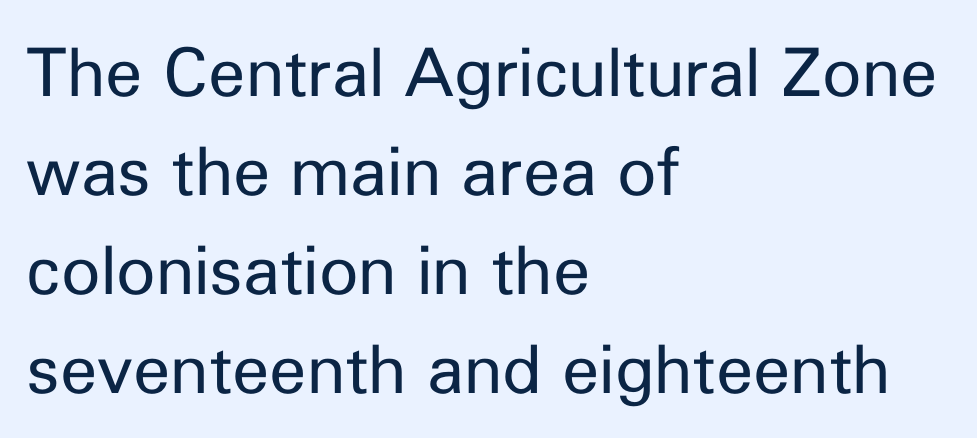
Are there feet on the stems? There aren't — it's a sans. No extra tracking has been applied to these lines. Any mark beneath the type? The region is blank. Notice how descenders clear the ascenders below comfortably — that's standard leading. The letters stand upright; this is a roman face. Short and long lines alike share a common starting point at left.
